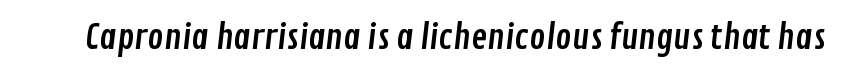
{"serif": "no", "width": "condensed", "stroke_contrast": "low", "x_height": "medium", "monospaced": "no", "underline": "no", "letter_spacing": "normal", "letter_spacing_em": 0.0, "glyph_px": 34}
